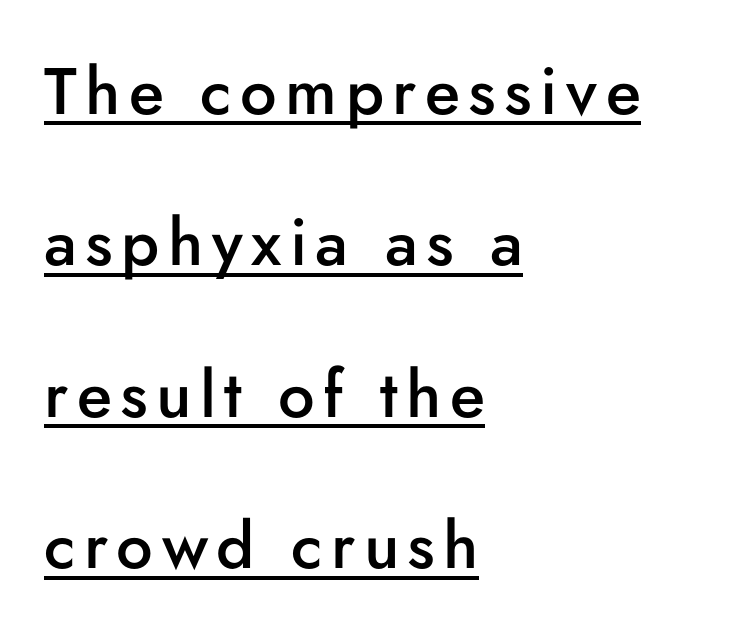
{"serif": "no", "italic": "no", "bold": "semi", "weight": "semibold", "width": "normal", "stroke_contrast": "low", "x_height": "small", "monospaced": "no", "underline": "yes", "align": "left", "line_spacing": "loose", "line_spacing_ratio": 2.33, "glyph_px": 65}
